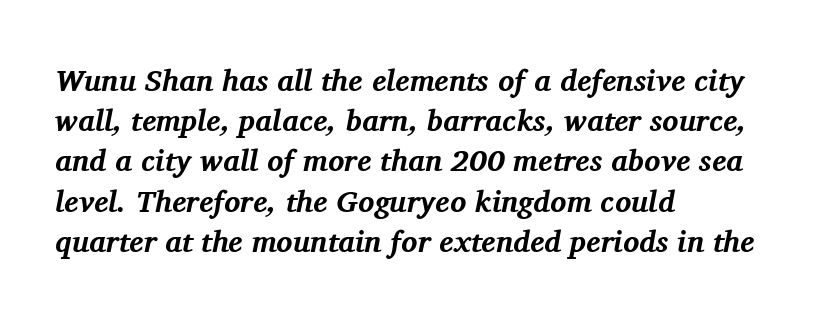
The glyphs have the mass of a bold cut. Notice how the stems are inclined rather than vertical — that's the hallmark of italics. Compared with typical paragraphs, the rows here are spaced about the same. Short note: letters normally spaced. This rendering employs a face with finishing strokes, i.e., a serif. Visually the block forms a straight wall on the left and a jagged coastline on the right.
